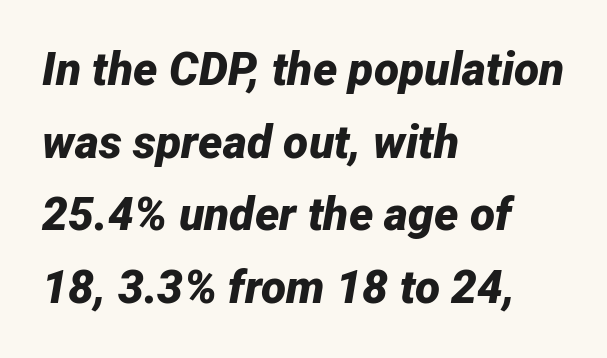
The image shows 46 px bold type, italic (leaning right); set left-aligned, normal line spacing (1.58x), normal letter spacing, not underlined; low stroke contrast and a medium x-height.
